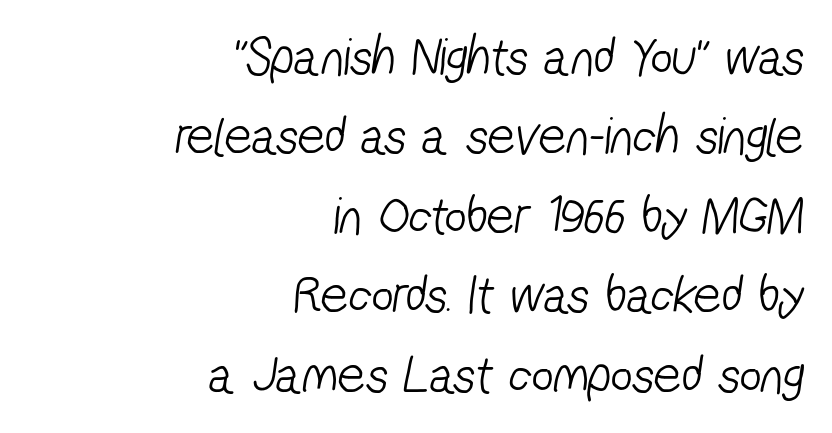
How are the letters spaced? Ordinarily, with no added tracking. Observe the absence of serifs on each vertical stroke in this sample. Baseline-to-baseline distance is the conventional proportion of letter height. This sample is right-justified, so line beginnings fall wherever the words allow.
